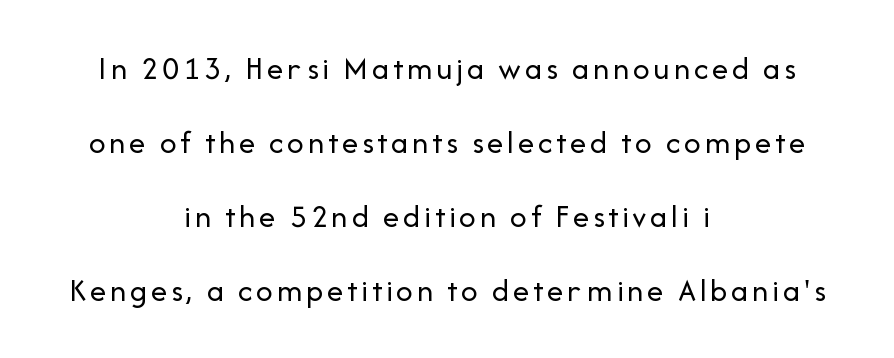
The typography opts for an upright posture over an oblique one. A typesetter would call this proportional, since set widths differ per character. Unlike a traditional serif, this face leaves its strokes unadorned. The strip under each line holds only bare page.
